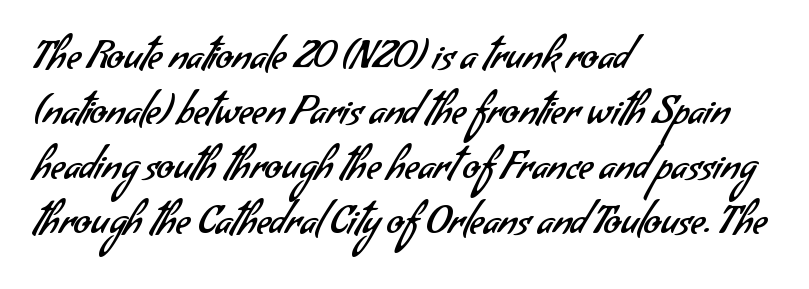
Q: Is the text bold? A: No.
Q: Is the typeface a serif or a sans-serif typeface? A: Sans-serif.
Q: Is the text underlined? A: No.
Q: How is the paragraph aligned? A: Left-aligned.
Q: Is the spacing between letters normal or unusually wide? A: Normal.
Q: Is the spacing between lines tight, normal or loose? A: Normal.
Q: Width (condensed, normal, or wide)? A: Normal.
Q: Stroke contrast? A: Low.
Q: x-height? A: Small.
Q: Monospaced? A: No.
